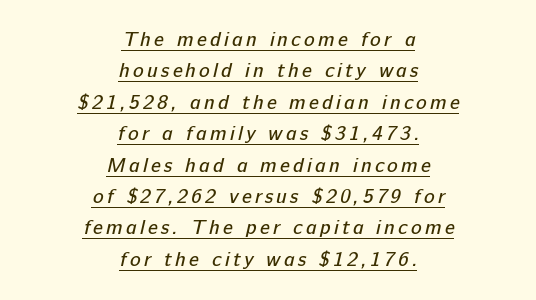
The characters are drawn with everyday or finer stroke widths. Does the leading feel generous? No, just average. A continuous stroke trails under the words, as in a hyperlink. One-word summary of the alignment: center.
